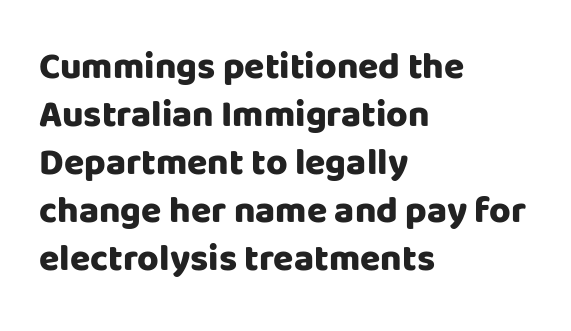
Q: Is the text bold? A: Yes.
Q: Is the text italic (slanted)? A: No, it is upright.
Q: Is the typeface a serif or a sans-serif typeface? A: Sans-serif.
Q: Is the text underlined? A: No.
Q: How is the paragraph aligned? A: Left-aligned.
Q: Is the spacing between letters normal or unusually wide? A: Normal.
Q: Is the spacing between lines tight, normal or loose? A: Normal.
Q: Width (condensed, normal, or wide)? A: Normal.
Q: Stroke contrast? A: Low.
Q: x-height? A: Large.
Q: Monospaced? A: No.
